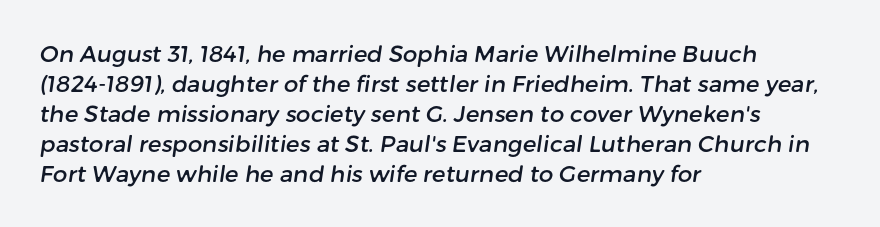
Underlining? Definitely not there. The passage is arranged the way most books set body copy — flush left. The tracking reads as untouched default to a designer's eye. Regarding leading, the lines here are spaced in the standard way.
